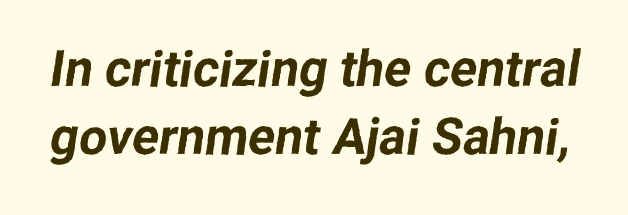
The passage shown is typed in a proportional face where columns would drift. The area under the type is left untouched. Does the leading feel generous? No, just average. This sample uses plain, unmodified letter spacing. Serifs: no, the terminals of the letterforms are clean.
